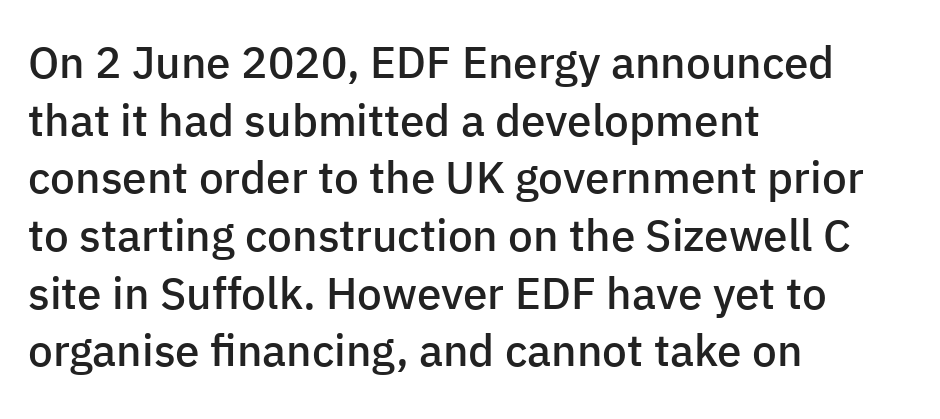
Q: Is the text bold? A: Semi-bold.
Q: Is the text italic (slanted)? A: No, it is upright.
Q: Is the typeface a serif or a sans-serif typeface? A: Sans-serif.
Q: Is the text underlined? A: No.
Q: How is the paragraph aligned? A: Left-aligned.
Q: Is the spacing between letters normal or unusually wide? A: Normal.
Q: Is the spacing between lines tight, normal or loose? A: Normal.
Q: Width (condensed, normal, or wide)? A: Normal.
Q: Stroke contrast? A: Low.
Q: x-height? A: Medium.
Q: Monospaced? A: No.
